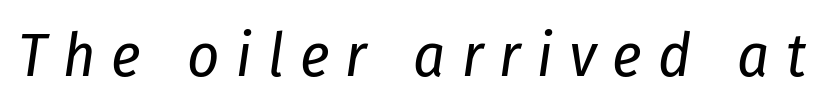
The specimen reads as italic at a glance. A clean baseline with only descenders dipping below it. Nothing heavy about these letters — not bold at all. These lines have a slow, spaced-out rhythm from letter to letter. The rendering uses natural spacing where letterforms have individual widths.
